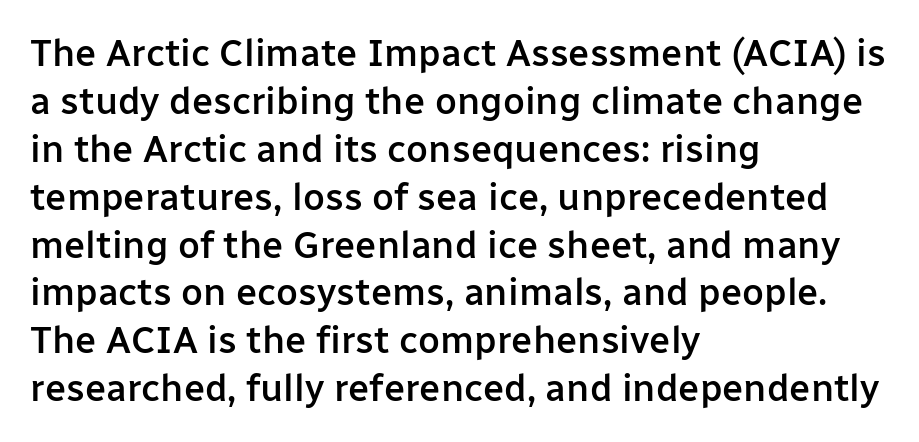
Q: Is the text bold? A: Semi-bold.
Q: Is the text italic (slanted)? A: No, it is upright.
Q: Is the typeface a serif or a sans-serif typeface? A: Sans-serif.
Q: Is the text underlined? A: No.
Q: How is the paragraph aligned? A: Left-aligned.
Q: Is the spacing between letters normal or unusually wide? A: Normal.
Q: Is the spacing between lines tight, normal or loose? A: Normal.
Q: Width (condensed, normal, or wide)? A: Normal.
Q: Stroke contrast? A: Low.
Q: x-height? A: Medium.
Q: Monospaced? A: No.
